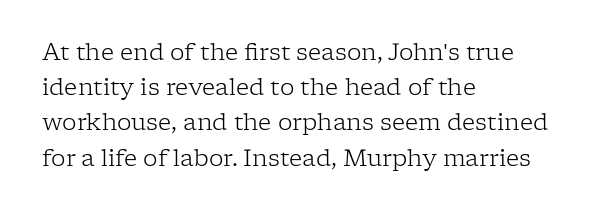
A typesetter would call this leading conventional body-copy spacing. Casual observation: everything's shoved over to the left. Counters stay open thanks to moderate or lighter strokes. The lettering stays uniformly vertical, giving the passage a roman look. No extra tracking has been applied to these lines. The gap between lines stays unmarked.
